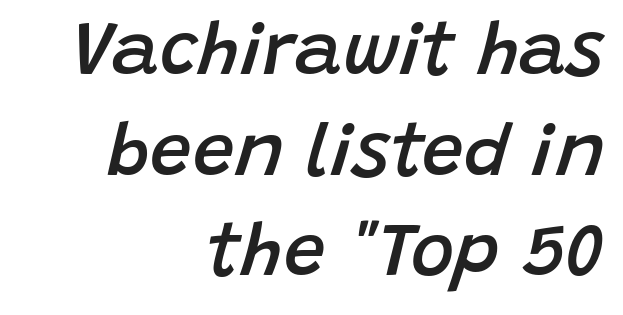
Varying glyph widths throughout — classic text-font behaviour. The passage shown stacks its lines at a standard gap. A bare baseline throughout the passage. Reading down the block, your eye finds every line finishing at a fixed right position.
